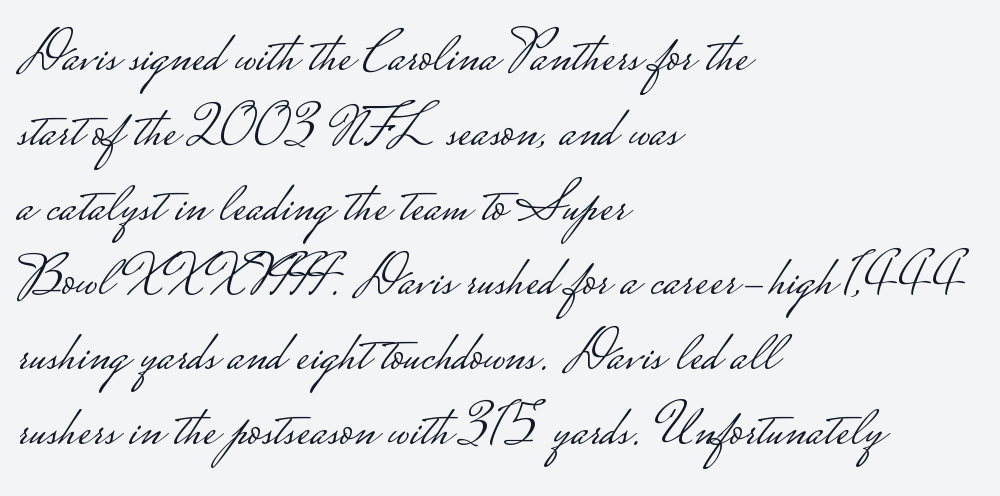
{"serif": "no", "bold": "no", "weight": "light", "width": "wide", "stroke_contrast": "low", "monospaced": "no", "underline": "no", "align": "left", "line_spacing": "normal", "line_spacing_ratio": 1.29, "letter_spacing": "normal", "letter_spacing_em": 0.0, "glyph_px": 58}
